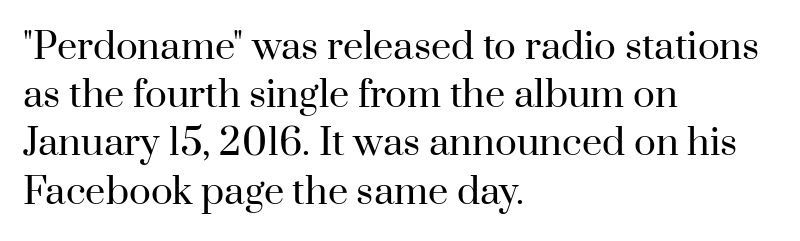
The image shows 36 px regular-weight serif type, upright; set left-aligned, normal line spacing (1.34x), normal letter spacing, not underlined; high stroke contrast and a small x-height.
